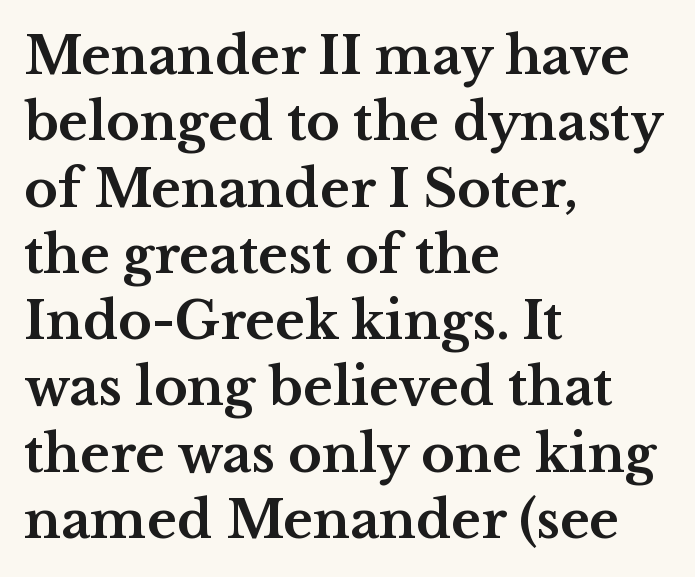
The image shows 51 px bold, wide serif type, upright; set left-aligned, normal line spacing (1.3x), normal letter spacing, not underlined; medium stroke contrast and a medium x-height.
